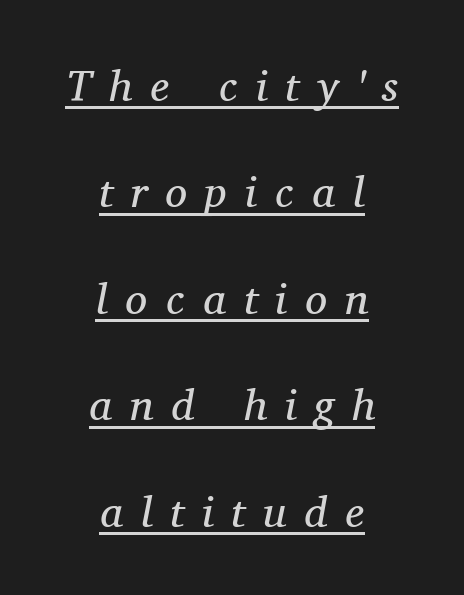
Q: Is the text bold? A: No.
Q: Is the text italic (slanted)? A: Yes, it leans right by about 11 degrees.
Q: Is the typeface a serif or a sans-serif typeface? A: Serif.
Q: Is the text underlined? A: Yes.
Q: How is the paragraph aligned? A: Centered.
Q: Is the spacing between letters normal or unusually wide? A: Unusually wide.
Q: Is the spacing between lines tight, normal or loose? A: Loose.
Q: Width (condensed, normal, or wide)? A: Normal.
Q: Stroke contrast? A: Medium.
Q: x-height? A: Medium.
Q: Monospaced? A: No.
